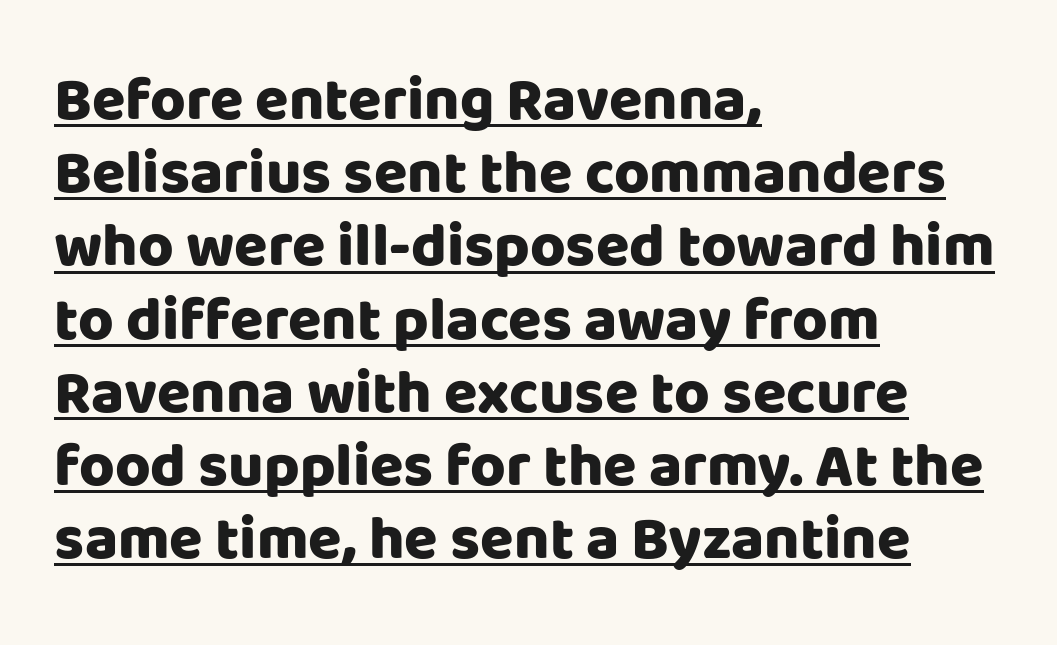
{"serif": "no", "italic": "no", "bold": "yes", "weight": "heavy", "width": "normal", "stroke_contrast": "low", "x_height": "large", "monospaced": "no", "underline": "yes", "align": "left", "line_spacing_ratio": 1.2, "letter_spacing": "normal", "letter_spacing_em": 0.0, "glyph_px": 61}
